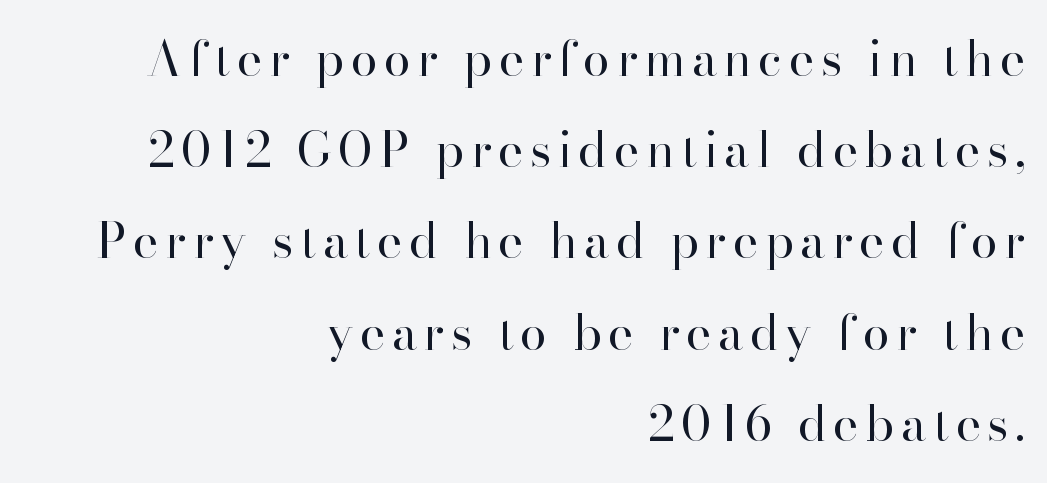
These glyphs show unthickened strokes, regular width or finer. Classification — serif. Nope, not italic — everything's standing straight. Only glyphs here, with clear space below each row.
